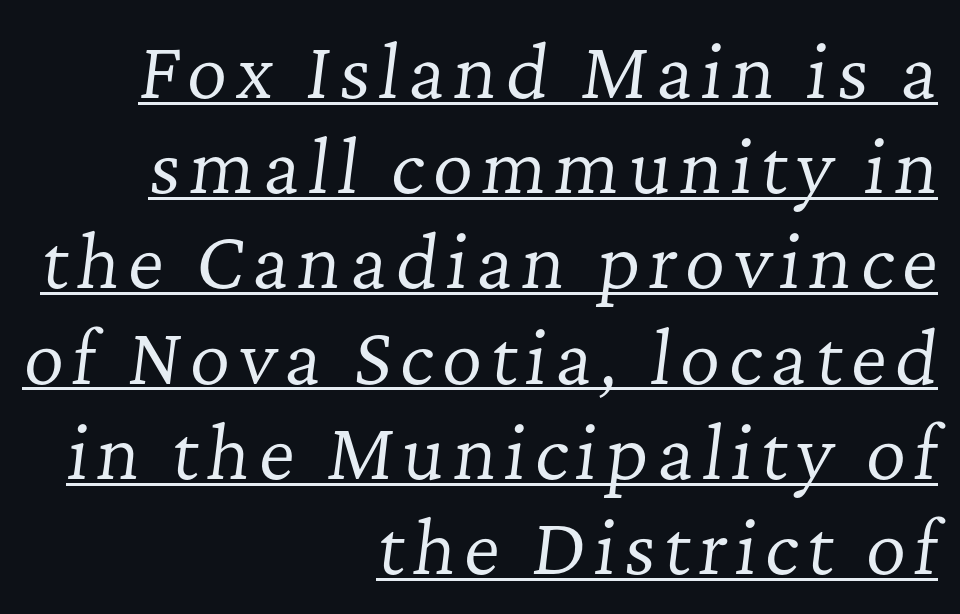
Q: Is the text bold? A: No.
Q: Is the text italic (slanted)? A: Yes, it leans right by about 7 degrees.
Q: Is the typeface a serif or a sans-serif typeface? A: Serif.
Q: Is the text underlined? A: Yes.
Q: How is the paragraph aligned? A: Right-aligned.
Q: Is the spacing between lines tight, normal or loose? A: Normal.
Q: Width (condensed, normal, or wide)? A: Normal.
Q: Stroke contrast? A: Low.
Q: x-height? A: Medium.
Q: Monospaced? A: No.
